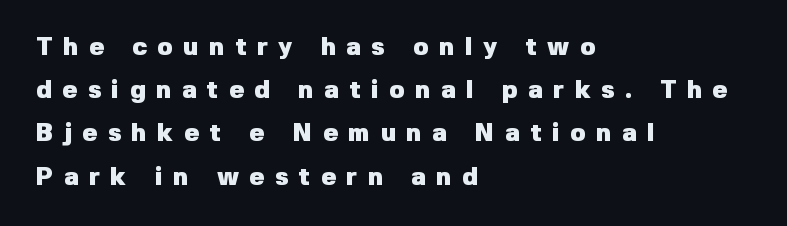
Q: Is the text bold? A: Yes.
Q: Is the text italic (slanted)? A: No, it is upright.
Q: Is the text underlined? A: No.
Q: How is the paragraph aligned? A: Left-aligned.
Q: Is the spacing between letters normal or unusually wide? A: Unusually wide.
